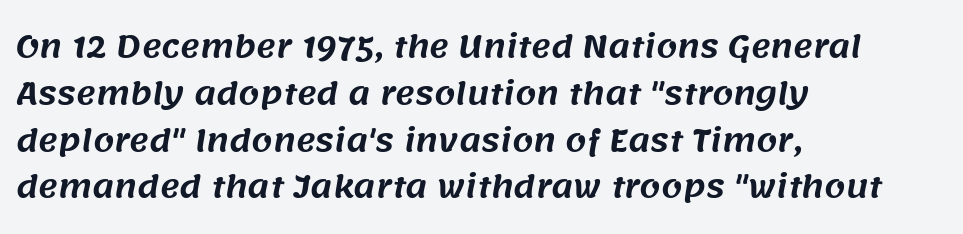
{"serif": "no", "width": "normal", "stroke_contrast": "medium", "x_height": "large", "monospaced": "no", "underline": "no", "align": "left", "line_spacing": "normal", "line_spacing_ratio": 1.56, "letter_spacing": "normal", "letter_spacing_em": 0.0, "glyph_px": 30}
